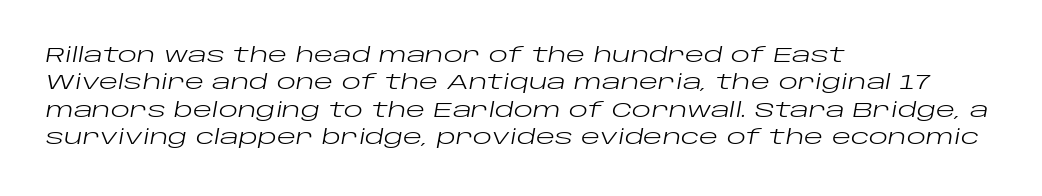
The image shows 20 px text type, italic (leaning right); set left-aligned, normal line spacing (1.37x), normal letter spacing, not underlined.
